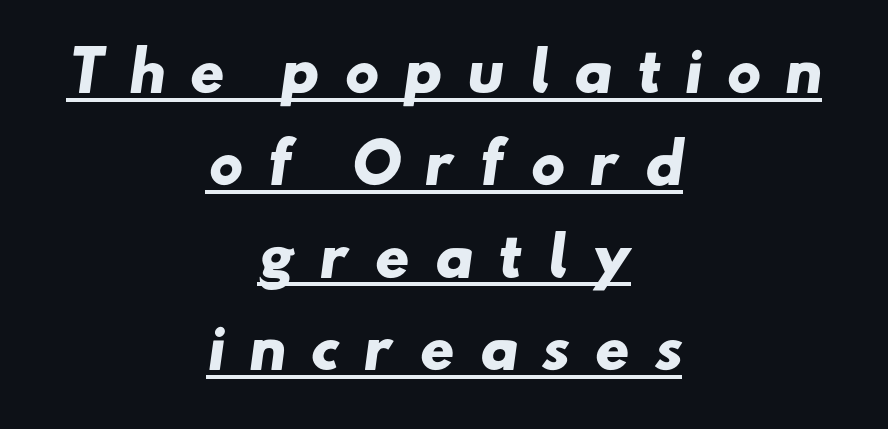
{"serif": "no", "bold": "yes", "weight": "heavy", "width": "wide", "stroke_contrast": "low", "x_height": "small", "monospaced": "no", "underline": "yes", "align": "center", "line_spacing_ratio": 1.71, "letter_spacing": "wide", "letter_spacing_em": 0.43, "glyph_px": 54}
